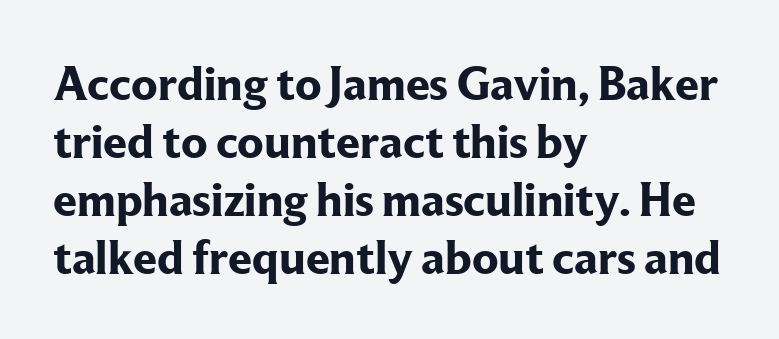
The image shows 48 px bold serif type, upright; set left-aligned, line spacing 1.21x, normal letter spacing, not underlined; low stroke contrast and a medium x-height.
